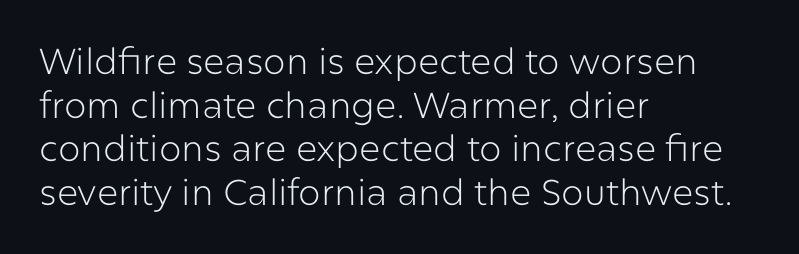
Posture: vertical. Tracking here is standard; glyphs follow each other at the usual distance. Examine the stroke ends and you'll find no serifs. Notice how the passage keeps a crisp vertical edge on the left only. Summary of weight: not heavy and not bold. The area under the type is left untouched.
